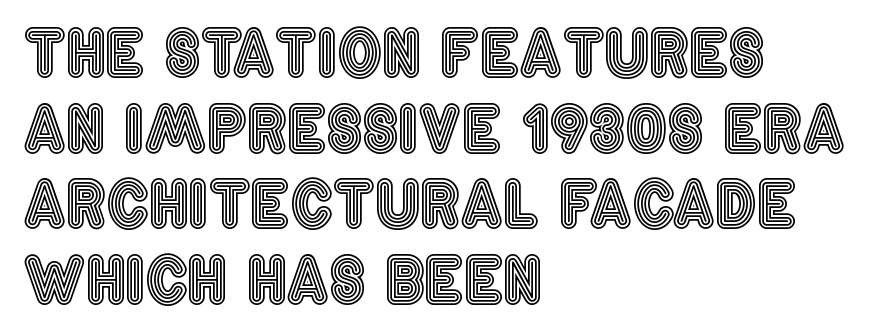
{"italic": "no", "width": "condensed", "x_height": "large", "monospaced": "no", "underline": "no", "align": "left", "line_spacing_ratio": 1.22, "letter_spacing": "normal", "letter_spacing_em": 0.0, "glyph_px": 62}
